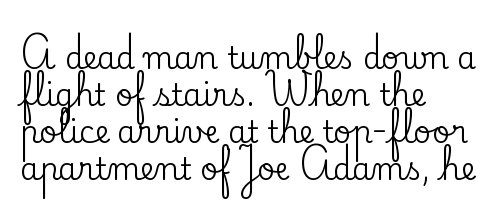
Here the designer chose a conventional face with non-uniform glyph widths. The typeface chosen for these lines features serifs. Italic: no, the glyphs are upright roman. Glance below the letters and you will spot only blank space. Compared with a centered layout, this one pins lines to the left instead.
